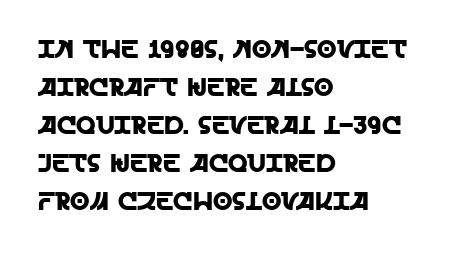
{"italic": "no", "underline": "no", "align": "left", "line_spacing": "normal", "line_spacing_ratio": 1.52, "letter_spacing": "normal", "letter_spacing_em": 0.0, "glyph_px": 25}
